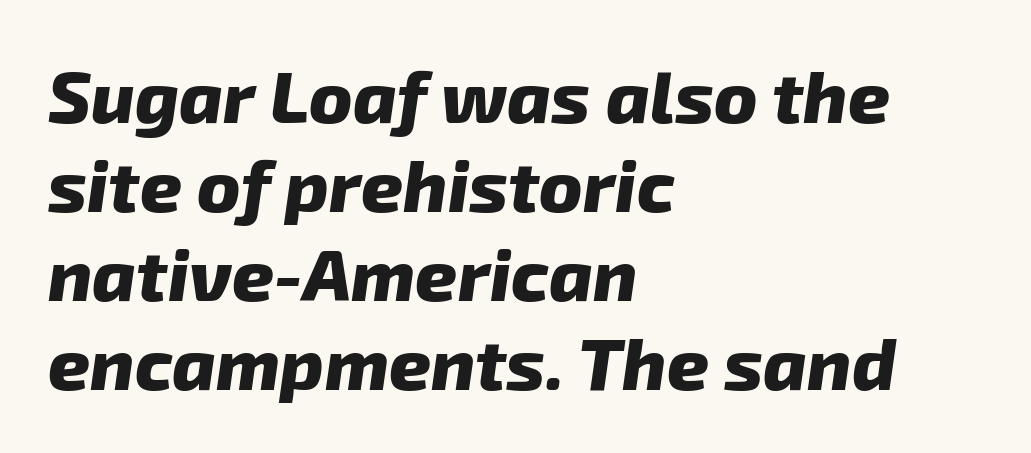
Q: Is the text bold? A: Yes.
Q: Is the typeface a serif or a sans-serif typeface? A: Sans-serif.
Q: Is the text underlined? A: No.
Q: How is the paragraph aligned? A: Left-aligned.
Q: Is the spacing between letters normal or unusually wide? A: Normal.
Q: Width (condensed, normal, or wide)? A: Normal.
Q: Stroke contrast? A: Low.
Q: x-height? A: Medium.
Q: Monospaced? A: No.
